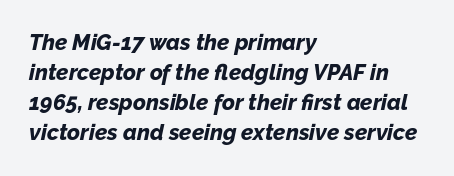
The image shows 22 px bold type, italic (leaning right); set left-aligned, normal line spacing (1.37x), normal letter spacing, not underlined.
